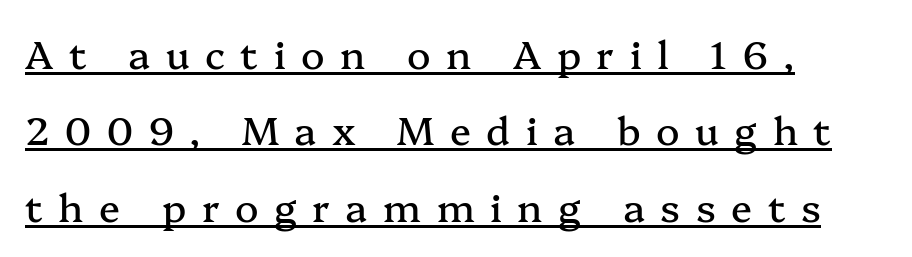
Q: Is the text italic (slanted)? A: No, it is upright.
Q: Is the typeface a serif or a sans-serif typeface? A: Serif.
Q: Is the text underlined? A: Yes.
Q: How is the paragraph aligned? A: Left-aligned.
Q: Is the spacing between letters normal or unusually wide? A: Unusually wide.
Q: Is the spacing between lines tight, normal or loose? A: Loose.
Q: Width (condensed, normal, or wide)? A: Normal.
Q: Stroke contrast? A: Medium.
Q: x-height? A: Medium.
Q: Monospaced? A: No.
